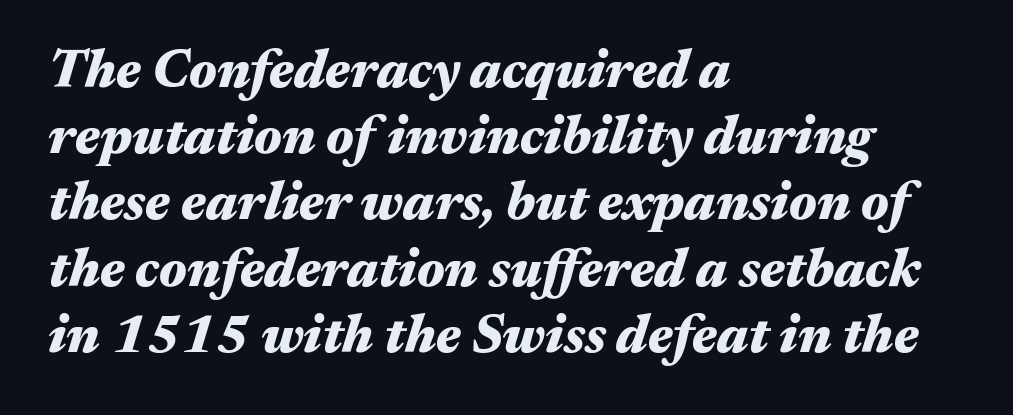
Q: Is the text bold? A: Yes.
Q: Is the text italic (slanted)? A: Yes, it leans right by about 17 degrees.
Q: Is the text underlined? A: No.
Q: How is the paragraph aligned? A: Left-aligned.
Q: Is the spacing between letters normal or unusually wide? A: Normal.
Q: Is the spacing between lines tight, normal or loose? A: Normal.
Q: Width (condensed, normal, or wide)? A: Wide.
Q: Stroke contrast? A: Medium.
Q: x-height? A: Medium.
Q: Monospaced? A: No.
